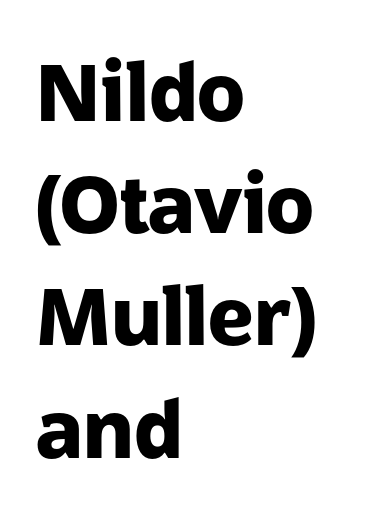
{"serif": "no", "italic": "no", "bold": "yes", "weight": "heavy", "width": "normal", "stroke_contrast": "low", "x_height": "medium", "monospaced": "no", "underline": "no", "align": "left", "line_spacing": "normal", "line_spacing_ratio": 1.42, "letter_spacing": "normal", "letter_spacing_em": 0.0, "glyph_px": 79}
